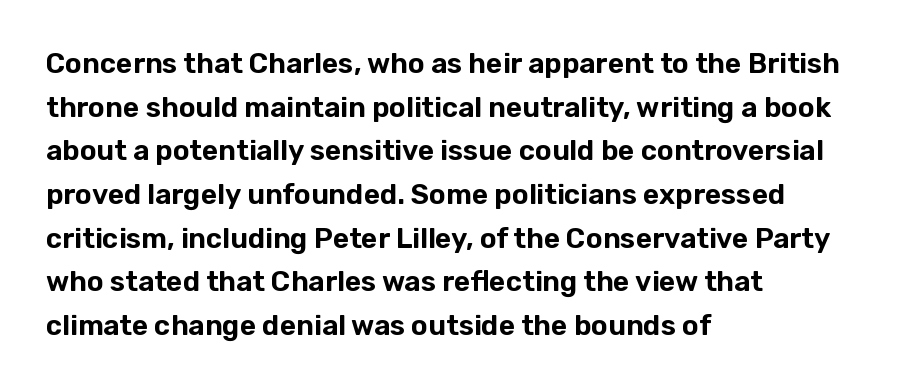
The image shows 28 px sans-serif type, upright; set left-aligned, normal line spacing (1.56x), normal letter spacing, not underlined; low stroke contrast and a medium x-height.
